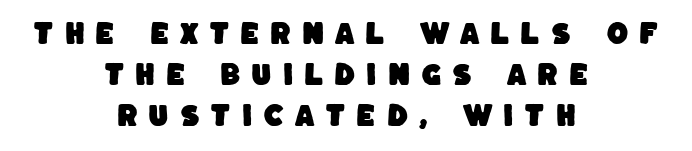
Lines of text with bare space underneath. Loose tracking; the words dissolve into strings of separated letters. Vertical spacing — default. Teacher's note: observe the equal gaps on both sides — that is centered alignment.
